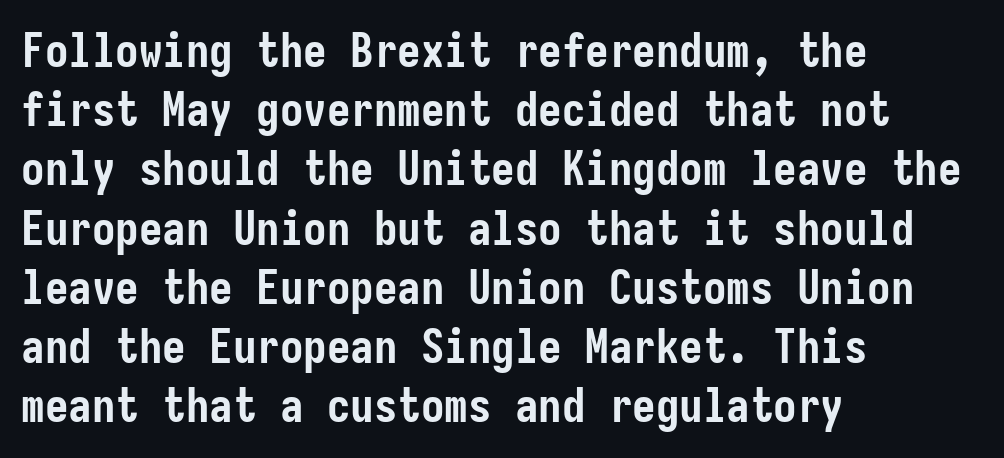
The image shows 47 px semibold, condensed sans-serif type, upright; set left-aligned, normal line spacing (1.26x), normal letter spacing, not underlined; low stroke contrast and a medium x-height.
